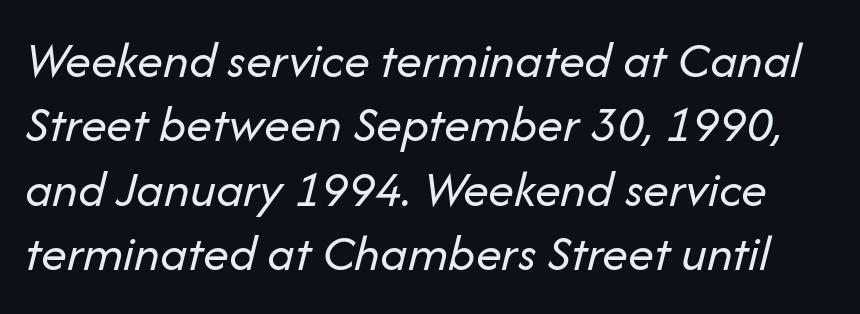
Q: Is the text bold? A: No.
Q: Is the text italic (slanted)? A: Yes, it leans right by about 14 degrees.
Q: Is the text underlined? A: No.
Q: Is the spacing between letters normal or unusually wide? A: Normal.
Q: Width (condensed, normal, or wide)? A: Normal.
Q: Stroke contrast? A: Low.
Q: x-height? A: Medium.
Q: Monospaced? A: No.
